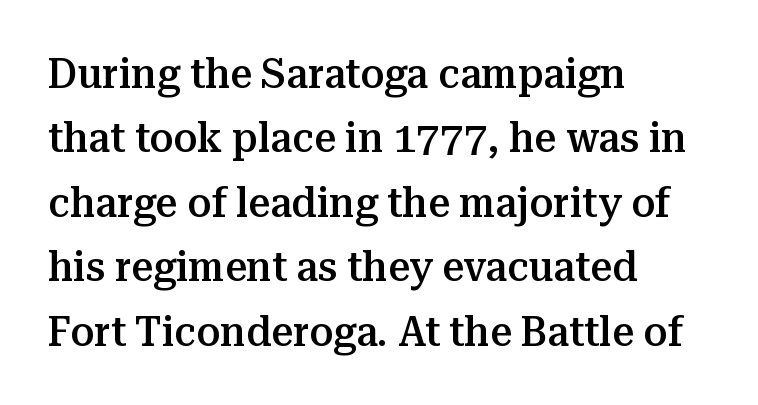
Q: Is the text bold? A: Semi-bold.
Q: Is the text italic (slanted)? A: No, it is upright.
Q: Is the typeface a serif or a sans-serif typeface? A: Serif.
Q: Is the text underlined? A: No.
Q: How is the paragraph aligned? A: Left-aligned.
Q: Is the spacing between letters normal or unusually wide? A: Normal.
Q: Is the spacing between lines tight, normal or loose? A: Normal.
Q: Width (condensed, normal, or wide)? A: Normal.
Q: Stroke contrast? A: Medium.
Q: x-height? A: Medium.
Q: Monospaced? A: No.
